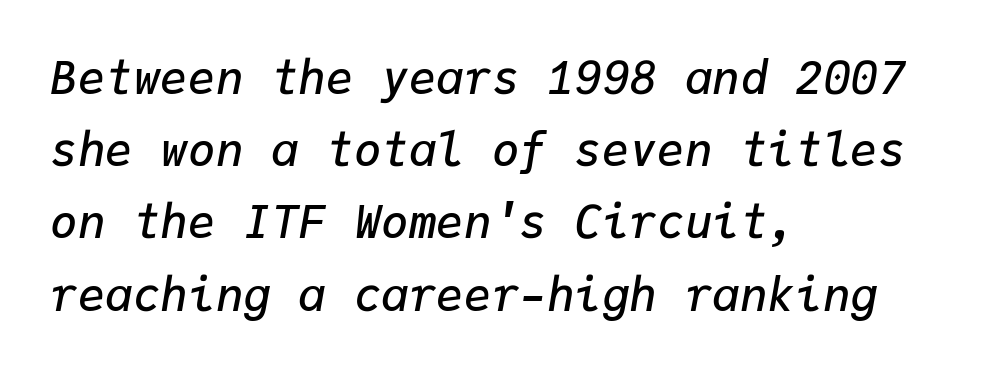
The image shows 46 px semibold type, italic (leaning right), monospaced; set left-aligned, normal line spacing (1.57x), normal letter spacing, not underlined; low stroke contrast and a medium x-height.
